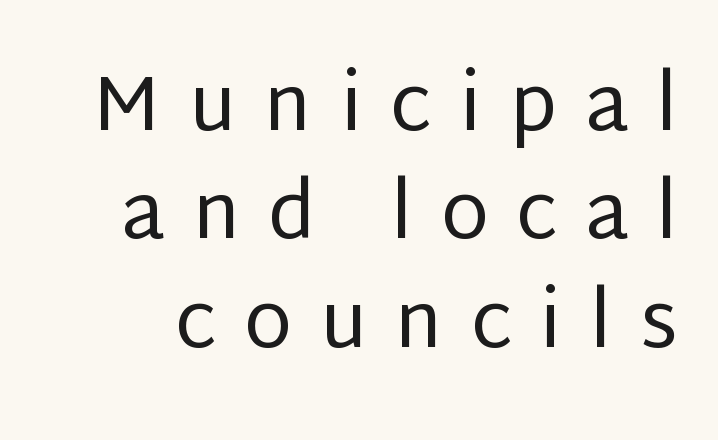
The image shows 78 px regular-weight sans-serif type, upright; set normal line spacing (1.39x), unusually wide letter spacing (+0.36 em), not underlined; low stroke contrast and a large x-height.
